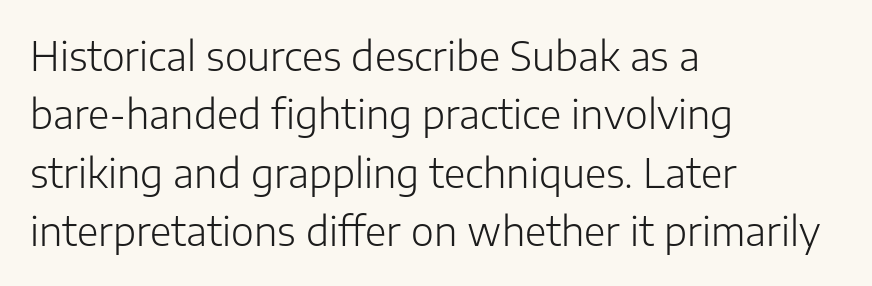
Q: Is the text bold? A: No.
Q: Is the text italic (slanted)? A: No, it is upright.
Q: Is the typeface a serif or a sans-serif typeface? A: Sans-serif.
Q: Is the text underlined? A: No.
Q: How is the paragraph aligned? A: Left-aligned.
Q: Is the spacing between letters normal or unusually wide? A: Normal.
Q: Is the spacing between lines tight, normal or loose? A: Normal.
Q: Width (condensed, normal, or wide)? A: Normal.
Q: Stroke contrast? A: Low.
Q: x-height? A: Medium.
Q: Monospaced? A: No.
